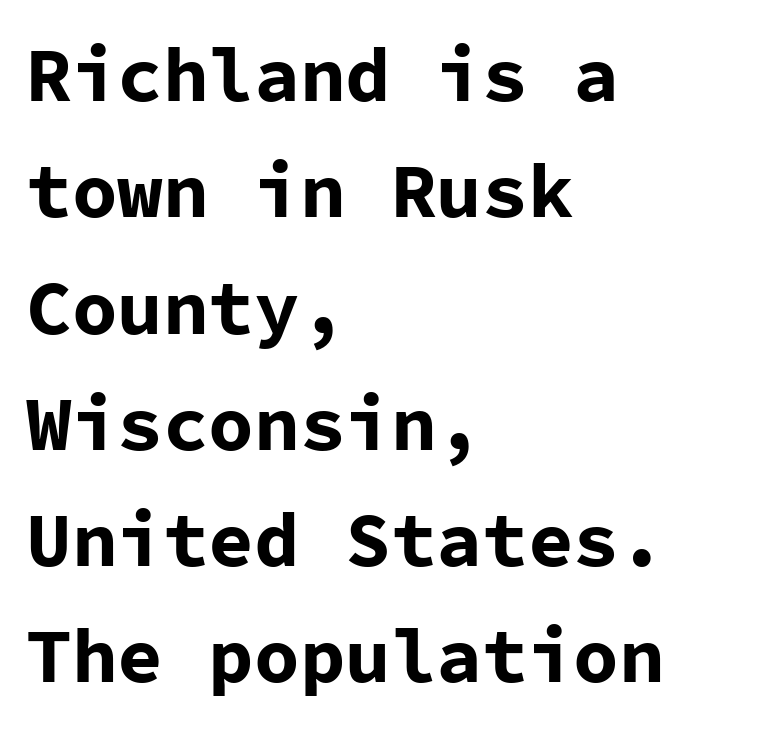
Each word holds together tightly as a unit, with standard inter-letter gaps. This sample has the even, mechanical cadence of fixed-width lettering. Each new line begins a customary step beneath the previous one. The area under the type is left untouched. Look at the stroke-to-counter ratio: heavy, a bold. Designer's note — italics off, roman on.
